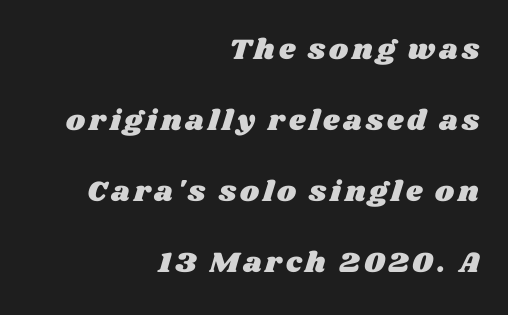
Q: Is the text underlined? A: No.
Q: How is the paragraph aligned? A: Right-aligned.
Q: Is the spacing between lines tight, normal or loose? A: Loose.
Q: Width (condensed, normal, or wide)? A: Wide.
Q: Stroke contrast? A: Medium.
Q: x-height? A: Large.
Q: Monospaced? A: No.
